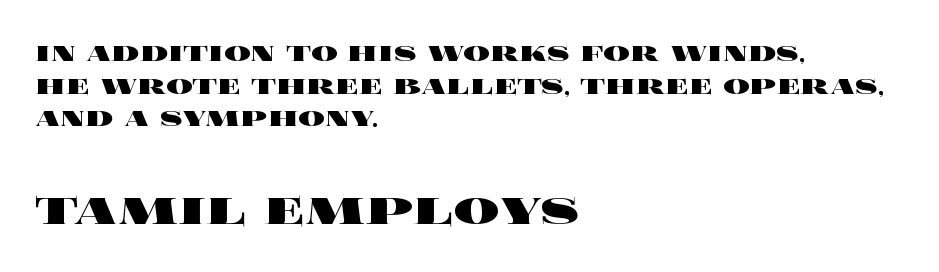
{"italic": "no", "bold": "yes", "weight": "heavy", "width": "wide", "x_height": "large", "monospaced": "no", "underline": "no", "align": "left", "line_spacing": "tight", "line_spacing_ratio": 0.99, "letter_spacing": "normal", "letter_spacing_em": 0.0, "larger_block": "second", "size_ratio": 1.73, "glyph_px": 57}
